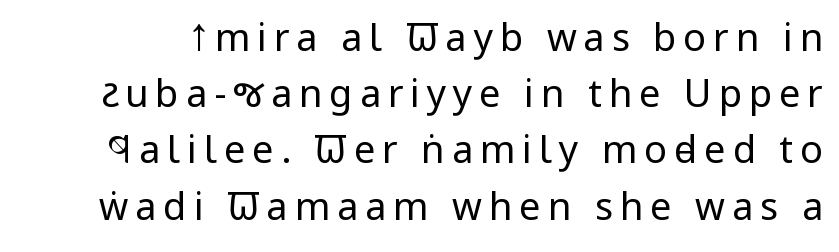
Q: Is the text bold? A: No.
Q: Is the text italic (slanted)? A: No, it is upright.
Q: Is the typeface a serif or a sans-serif typeface? A: Sans-serif.
Q: Is the text underlined? A: No.
Q: Is the spacing between lines tight, normal or loose? A: Normal.
Q: Width (condensed, normal, or wide)? A: Condensed.
Q: Stroke contrast? A: Low.
Q: x-height? A: Large.
Q: Monospaced? A: No.
